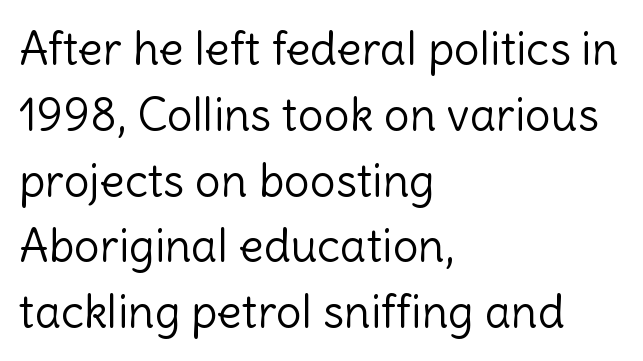
Interline gaps are of average width in this sample. Spacing between characters is what you'd get straight out of the box. A roman cut, with each character standing at attention. The passage is arranged the way most books set body copy — flush left.
